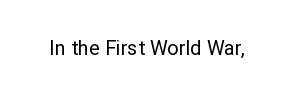
{"italic": "no", "bold": "no", "underline": "no", "letter_spacing": "normal", "letter_spacing_em": 0.0, "glyph_px": 20}
